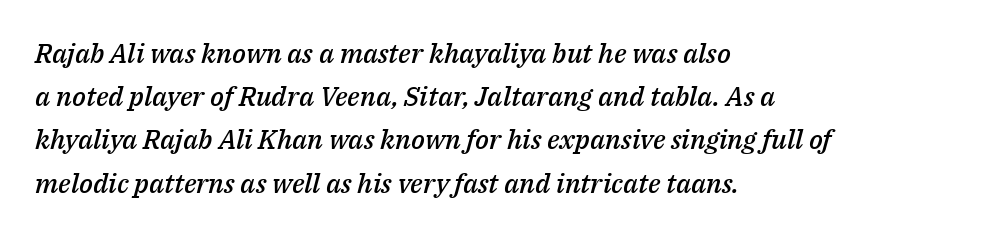
{"italic": "yes", "lean": "right", "slant_degrees": 14, "bold": "semi", "underline": "no", "align": "left", "line_spacing": "normal", "line_spacing_ratio": 1.6, "letter_spacing": "normal", "letter_spacing_em": 0.0, "glyph_px": 27}
